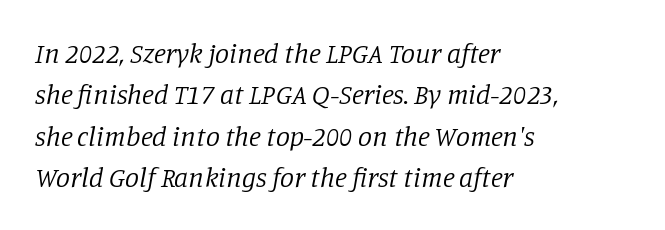
The letters carry serifs — small finishing strokes at the ends of their stems. This is oblique type, the kind used for emphasis or titles. Counters stay open thanks to moderate or lighter strokes. No word sits above an underline. Honestly, the letter spacing is just normal — you wouldn't notice it.
